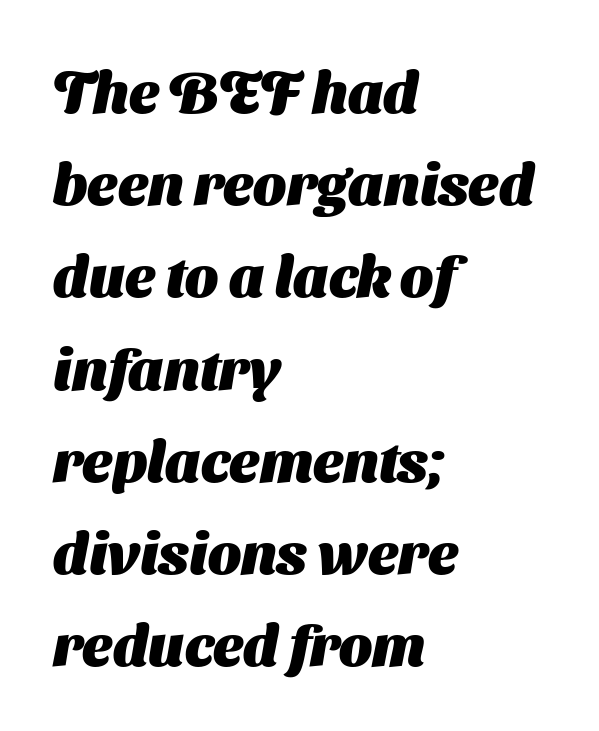
{"serif": "no", "bold": "yes", "weight": "heavy", "width": "normal", "stroke_contrast": "medium", "x_height": "medium", "monospaced": "no", "underline": "no", "align": "left", "line_spacing": "normal", "line_spacing_ratio": 1.59, "letter_spacing": "normal", "letter_spacing_em": 0.0, "glyph_px": 58}
